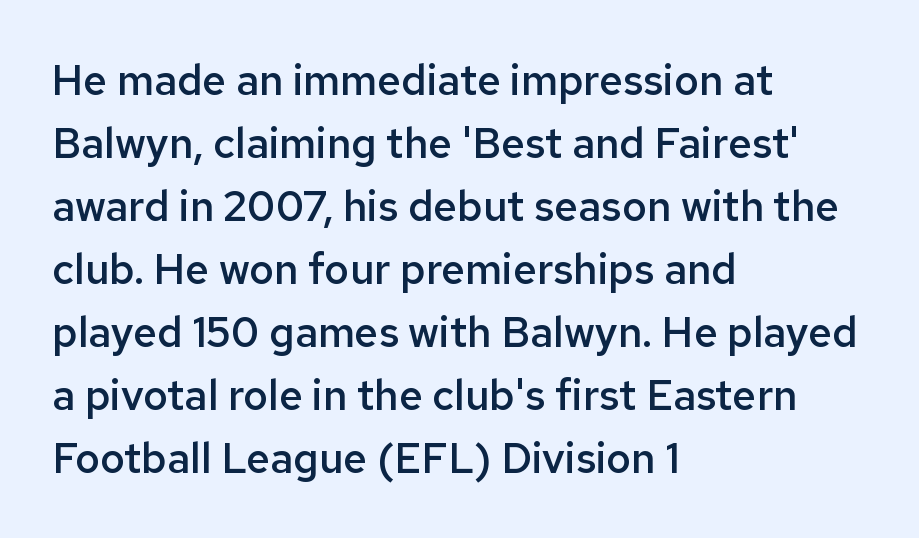
Q: Is the text bold? A: Semi-bold.
Q: Is the text italic (slanted)? A: No, it is upright.
Q: Is the typeface a serif or a sans-serif typeface? A: Sans-serif.
Q: Is the text underlined? A: No.
Q: How is the paragraph aligned? A: Left-aligned.
Q: Is the spacing between letters normal or unusually wide? A: Normal.
Q: Is the spacing between lines tight, normal or loose? A: Normal.
Q: Width (condensed, normal, or wide)? A: Normal.
Q: Stroke contrast? A: Low.
Q: x-height? A: Medium.
Q: Monospaced? A: No.
